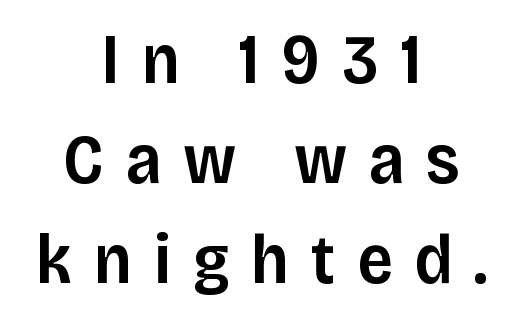
Q: Is the text bold? A: Semi-bold.
Q: Is the text italic (slanted)? A: No, it is upright.
Q: Is the typeface a serif or a sans-serif typeface? A: Sans-serif.
Q: Is the text underlined? A: No.
Q: How is the paragraph aligned? A: Centered.
Q: Is the spacing between letters normal or unusually wide? A: Unusually wide.
Q: Is the spacing between lines tight, normal or loose? A: Normal.
Q: Width (condensed, normal, or wide)? A: Normal.
Q: Stroke contrast? A: Low.
Q: x-height? A: Large.
Q: Monospaced? A: No.
